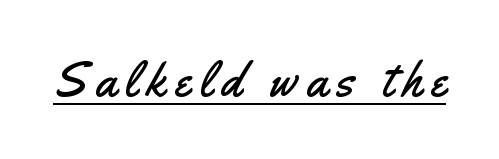
Glance below the letters and you will spot a drawn line. Proportional: the letters do not fall into vertical columns. Nothing sits at the stroke ends, so this counts as sans-serif.
